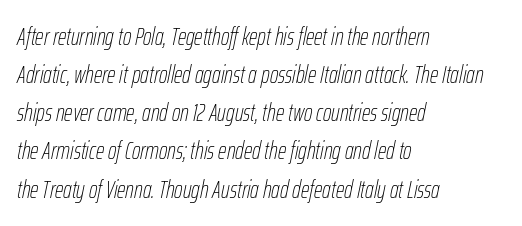
The image shows 24 px text type, italic (leaning right); set left-aligned, normal line spacing (1.59x), normal letter spacing, not underlined.
